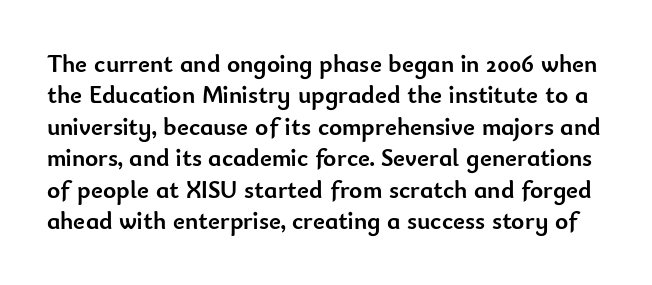
Q: Is the text bold? A: Yes.
Q: Is the text italic (slanted)? A: No, it is upright.
Q: Is the text underlined? A: No.
Q: Is the spacing between letters normal or unusually wide? A: Normal.
Q: Is the spacing between lines tight, normal or loose? A: Normal.
